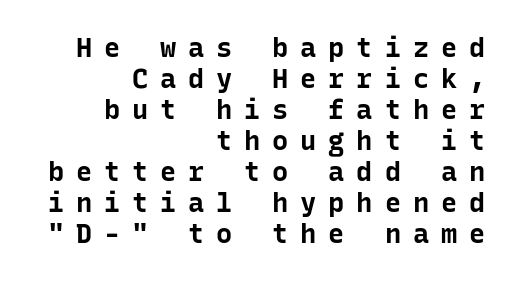
The image shows 27 px bold type, upright; set right-aligned, tight line spacing (1.15x), unusually wide letter spacing (+0.44 em), not underlined.
